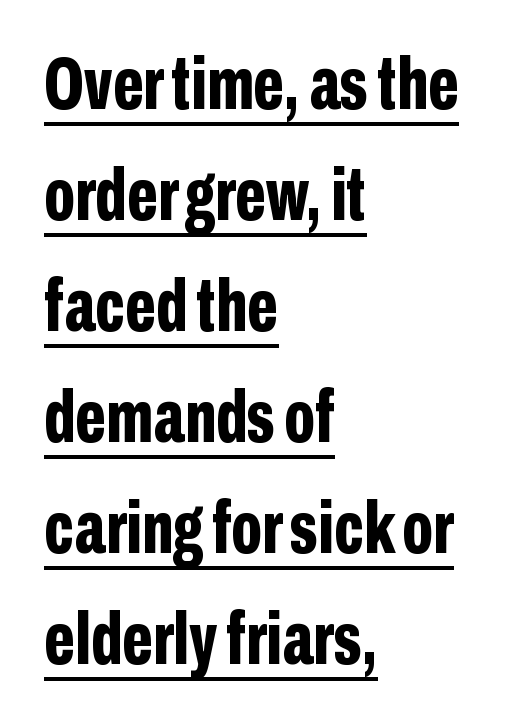
Q: Is the text bold? A: Yes.
Q: Is the text italic (slanted)? A: No, it is upright.
Q: Is the typeface a serif or a sans-serif typeface? A: Sans-serif.
Q: Is the text underlined? A: Yes.
Q: How is the paragraph aligned? A: Left-aligned.
Q: Is the spacing between letters normal or unusually wide? A: Normal.
Q: Is the spacing between lines tight, normal or loose? A: Normal.
Q: Width (condensed, normal, or wide)? A: Condensed.
Q: Stroke contrast? A: Low.
Q: x-height? A: Medium.
Q: Monospaced? A: No.
